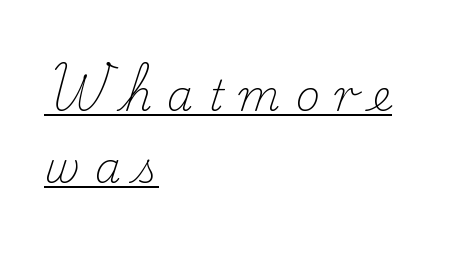
{"serif": "yes", "bold": "no", "weight": "light", "width": "normal", "stroke_contrast": "low", "x_height": "small", "monospaced": "no", "underline": "yes", "align": "left", "line_spacing_ratio": 1.72, "letter_spacing": "wide", "letter_spacing_em": 0.35, "glyph_px": 42}
